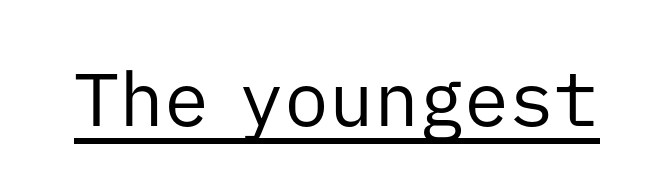
The image shows 75 px regular-weight sans-serif type, upright, monospaced; set normal letter spacing, underlined; low stroke contrast and a medium x-height.
